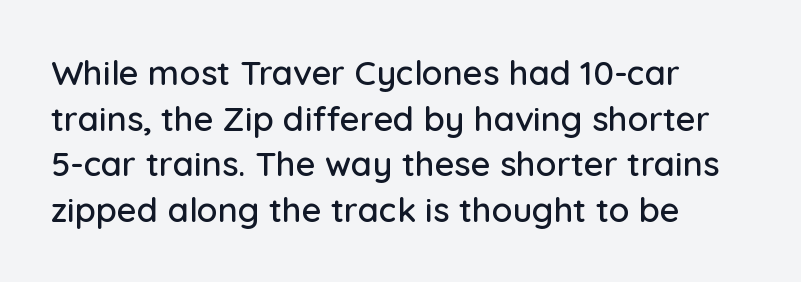
Q: Is the text italic (slanted)? A: No, it is upright.
Q: Is the typeface a serif or a sans-serif typeface? A: Sans-serif.
Q: Is the text underlined? A: No.
Q: Is the spacing between letters normal or unusually wide? A: Normal.
Q: Is the spacing between lines tight, normal or loose? A: Normal.
Q: Width (condensed, normal, or wide)? A: Normal.
Q: Stroke contrast? A: Low.
Q: x-height? A: Medium.
Q: Monospaced? A: No.
